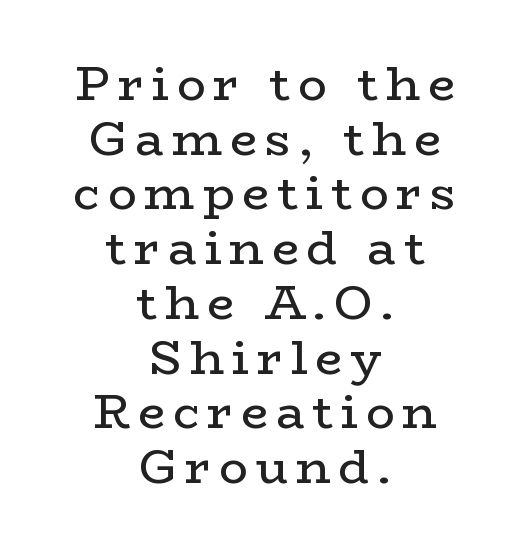
The image shows 48 px regular-weight, wide serif type, upright; set centered, tight line spacing (1.14x), not underlined; low stroke contrast and a medium x-height.
